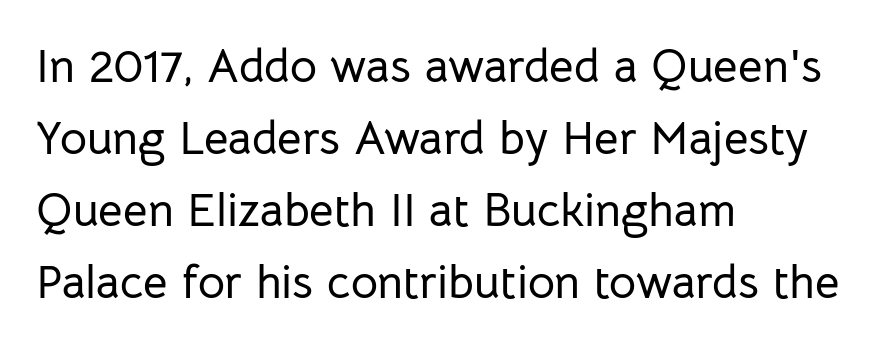
The image shows 47 px sans-serif type, upright; set left-aligned, normal line spacing (1.53x), normal letter spacing, not underlined; low stroke contrast and a medium x-height.
